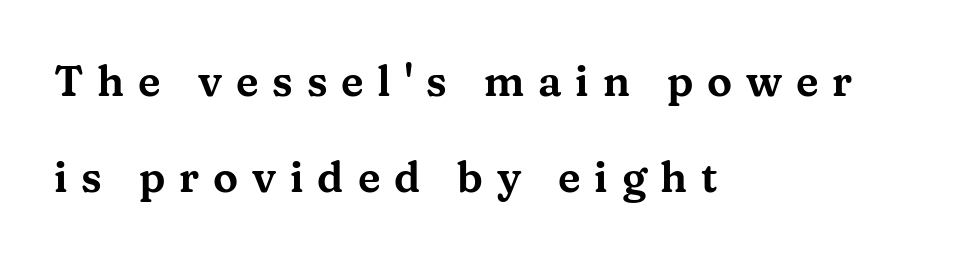
Note the varied advance widths — an 'i' is clearly narrower than an 'm'. Posture: upright roman. Baseline-to-baseline distance is far greater than the letter height. Rule under the text: the space is simply empty.
